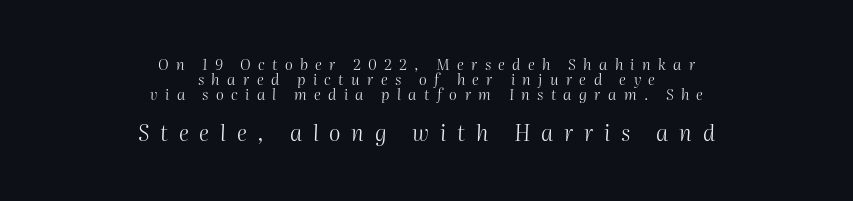
A typesetter would call this leading minimal, almost set solid. The string is rendered with underlining switched off. Slant detected: the letters are inclined. Caption: face not bold, strokes unweighted. Compare the two chunks: the lower has the greater cap height.
